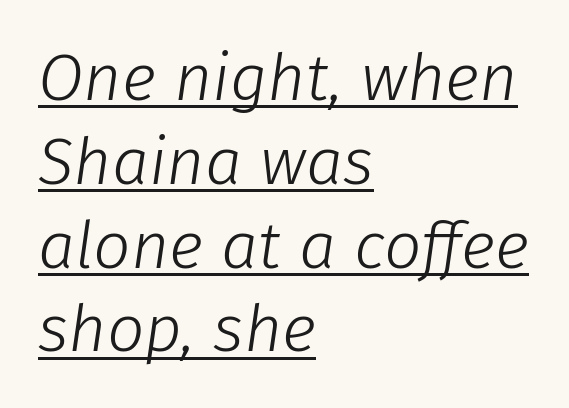
{"italic": "yes", "lean": "right", "slant_degrees": 8, "bold": "no", "weight": "light", "width": "normal", "stroke_contrast": "low", "x_height": "medium", "monospaced": "no", "underline": "yes", "align": "left", "line_spacing": "normal", "line_spacing_ratio": 1.27, "letter_spacing": "normal", "letter_spacing_em": 0.0, "glyph_px": 66}
